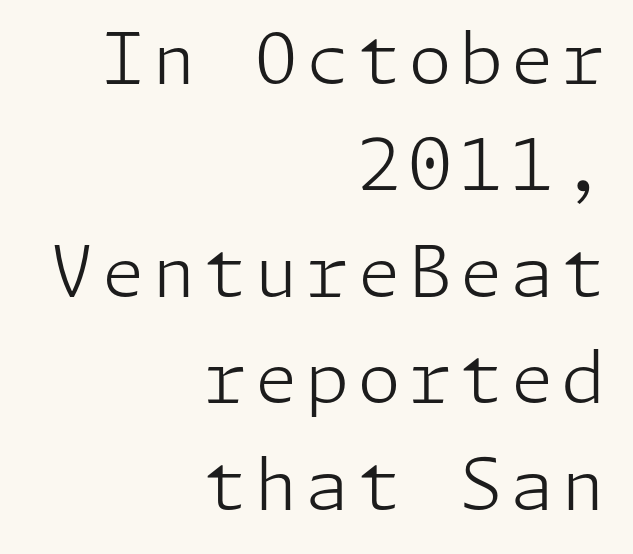
The image shows 71 px light sans-serif type, upright; set right-aligned, normal line spacing (1.5x), not underlined; low stroke contrast and a medium x-height.
